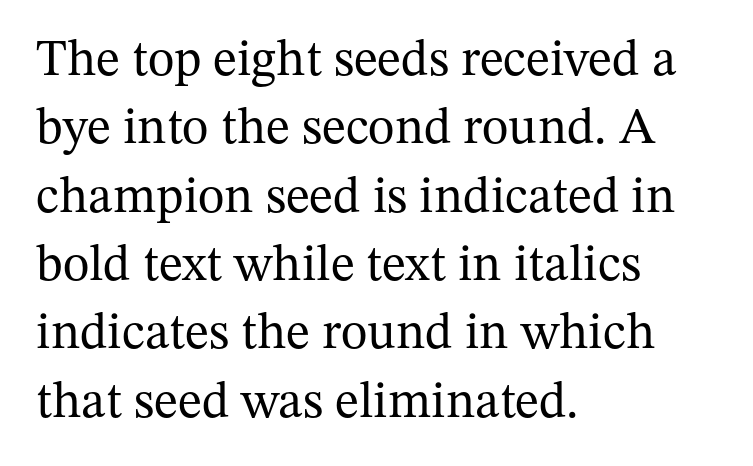
Q: Is the text bold? A: No.
Q: Is the text italic (slanted)? A: No, it is upright.
Q: Is the typeface a serif or a sans-serif typeface? A: Serif.
Q: Is the text underlined? A: No.
Q: How is the paragraph aligned? A: Left-aligned.
Q: Is the spacing between letters normal or unusually wide? A: Normal.
Q: Is the spacing between lines tight, normal or loose? A: Normal.
Q: Width (condensed, normal, or wide)? A: Normal.
Q: Stroke contrast? A: Medium.
Q: x-height? A: Medium.
Q: Monospaced? A: No.
